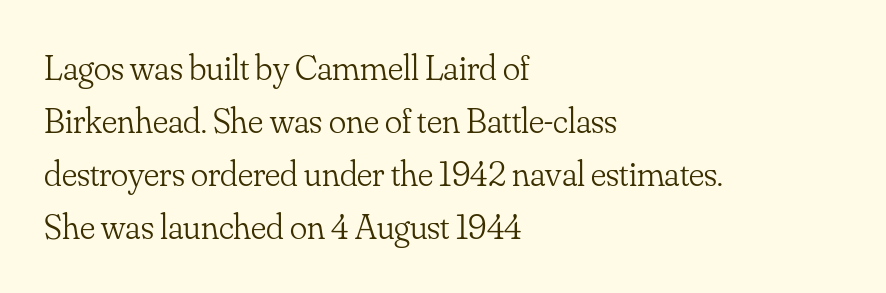
The image shows 36 px light serif type, upright; set left-aligned, normal line spacing (1.47x), normal letter spacing, not underlined; low stroke contrast and a small x-height.
